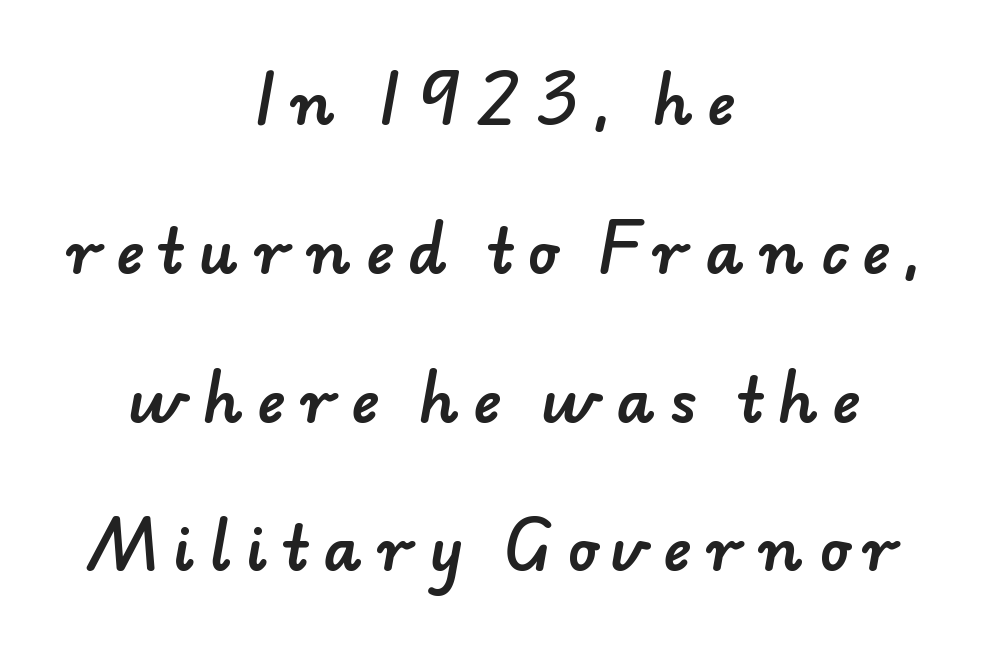
Q: Is the typeface a serif or a sans-serif typeface? A: Sans-serif.
Q: Is the text underlined? A: No.
Q: How is the paragraph aligned? A: Centered.
Q: Is the spacing between letters normal or unusually wide? A: Unusually wide.
Q: Is the spacing between lines tight, normal or loose? A: Loose.
Q: Width (condensed, normal, or wide)? A: Normal.
Q: Stroke contrast? A: Low.
Q: x-height? A: Small.
Q: Monospaced? A: No.
